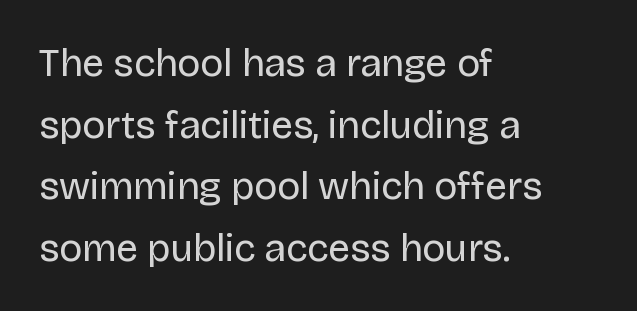
{"serif": "no", "italic": "no", "bold": "no", "weight": "regular", "width": "normal", "stroke_contrast": "low", "x_height": "large", "monospaced": "no", "underline": "no", "align": "left", "line_spacing": "normal", "line_spacing_ratio": 1.58, "letter_spacing": "normal", "letter_spacing_em": 0.0, "glyph_px": 39}
